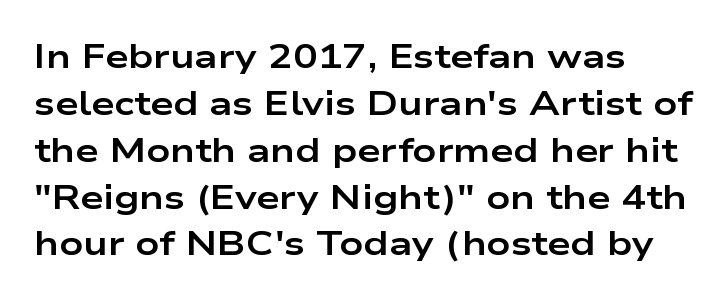
Font category for this specimen: sans-serif. The face used here is proportionally spaced, like ordinary book or web type. No extra tracking has been applied to these lines. A roman cut, with each character standing at attention. Lines of text with bare space underneath.
